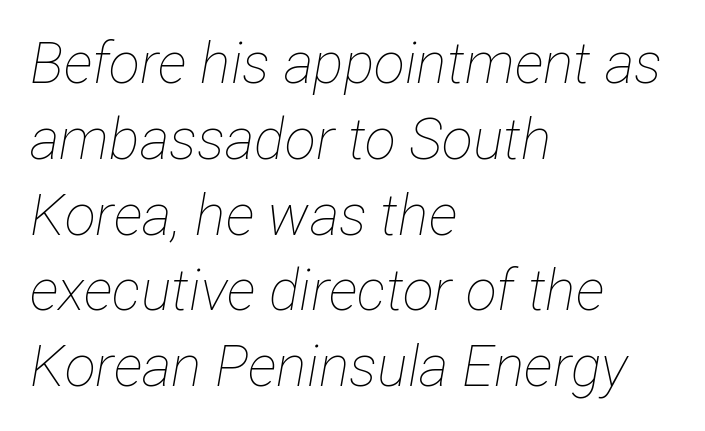
Compared with a typical body face, this is equally light or lighter still. The zone under the glyphs is completely vacant. Regular leading. Character widths vary here, with narrow letters taking less room than wide ones. Compared with a centered layout, this one pins lines to the left instead.
